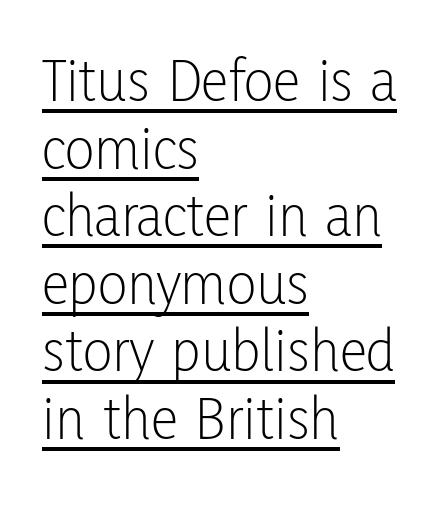
The image shows 62 px light, condensed sans-serif type, upright; set left-aligned, tight line spacing (1.09x), normal letter spacing, underlined; low stroke contrast and a medium x-height.
